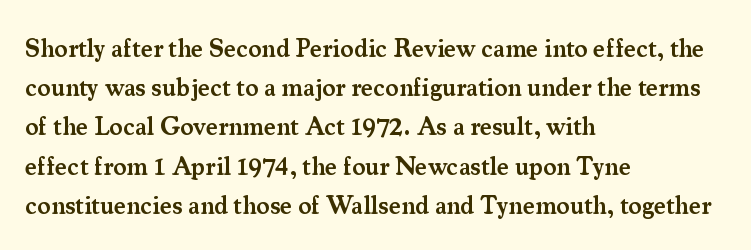
{"italic": "no", "bold": "semi", "underline": "no", "align": "left", "line_spacing": "normal", "line_spacing_ratio": 1.57, "letter_spacing": "normal", "letter_spacing_em": 0.0, "glyph_px": 25}
